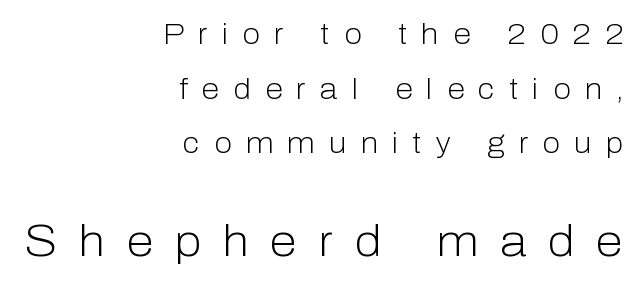
Q: Is the text bold? A: No.
Q: Is the text italic (slanted)? A: No, it is upright.
Q: Is the typeface a serif or a sans-serif typeface? A: Sans-serif.
Q: Is the text underlined? A: No.
Q: How is the paragraph aligned? A: Right-aligned.
Q: Is the spacing between letters normal or unusually wide? A: Unusually wide.
Q: Which block of text is set in a larger size, the first (top) or the second (bottom)? A: The second (bottom) one.
Q: Width (condensed, normal, or wide)? A: Normal.
Q: Stroke contrast? A: Low.
Q: x-height? A: Medium.
Q: Monospaced? A: No.
